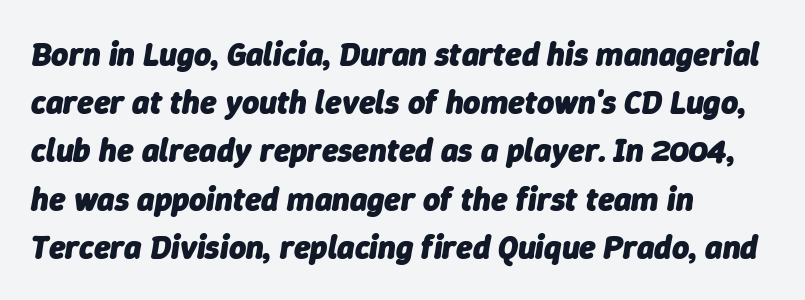
{"italic": "yes", "lean": "right", "slant_degrees": 9, "bold": "yes", "weight": "heavy", "width": "normal", "stroke_contrast": "low", "x_height": "medium", "monospaced": "no", "underline": "no", "align": "left", "line_spacing": "normal", "line_spacing_ratio": 1.46, "letter_spacing": "normal", "letter_spacing_em": 0.0, "glyph_px": 33}
